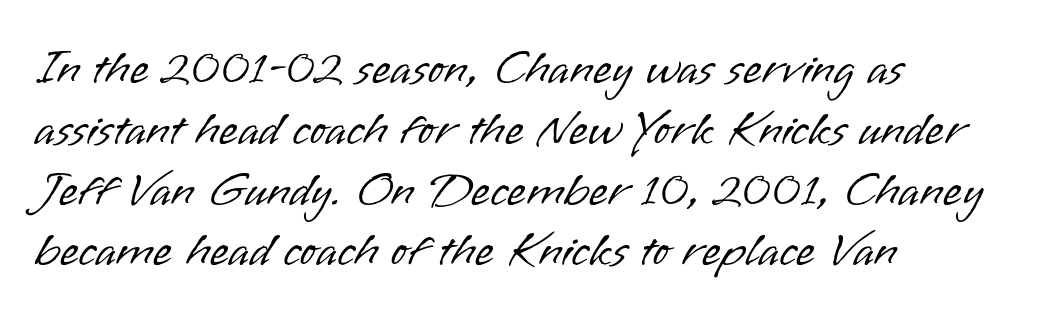
{"serif": "no", "bold": "no", "weight": "light", "width": "normal", "stroke_contrast": "low", "x_height": "small", "monospaced": "no", "underline": "no", "align": "left", "line_spacing_ratio": 1.24, "letter_spacing": "normal", "letter_spacing_em": 0.0, "glyph_px": 49}
